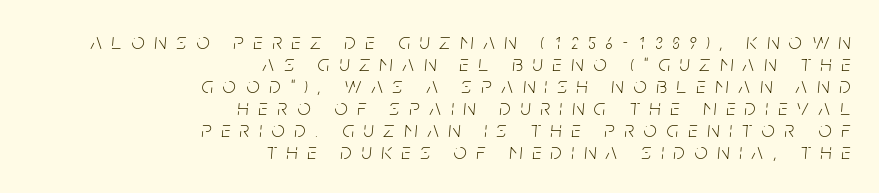
Q: Is the text bold? A: No.
Q: Is the text italic (slanted)? A: Yes, it leans right by about 5 degrees.
Q: Is the text underlined? A: No.
Q: How is the paragraph aligned? A: Right-aligned.
Q: Is the spacing between letters normal or unusually wide? A: Unusually wide.
Q: Is the spacing between lines tight, normal or loose? A: Tight.
